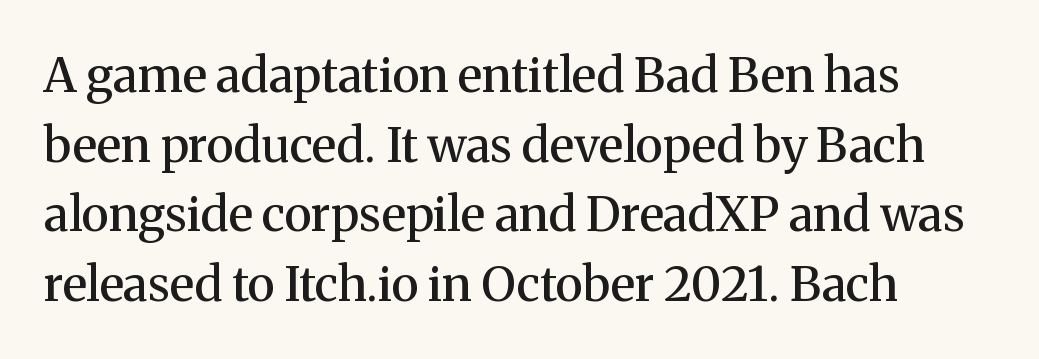
The space beneath each line is pristine and unruled. A bit beefed up — I'd call it semibold rather than bold. Type style note: has serifs. Ascenders rise straight up at ninety degrees.
